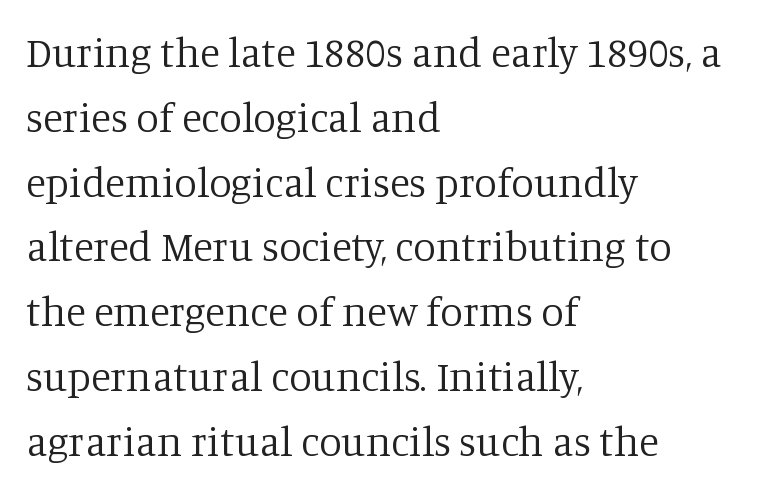
The image shows 41 px regular-weight serif type, upright; set left-aligned, normal line spacing (1.58x), normal letter spacing, not underlined; low stroke contrast and a large x-height.
